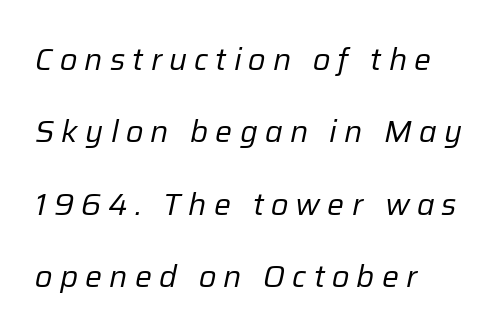
The face looks like a standard text weight, possibly lighter. Looks like regular typesetting: each glyph gets only the width it needs. Italic: yes, the glyphs are oblique. Bare-footed words on every line.
